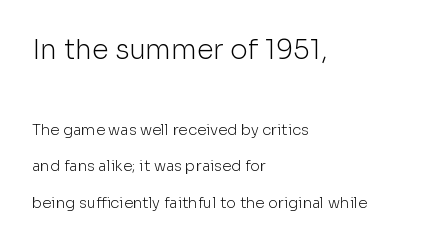
{"italic": "no", "bold": "no", "underline": "no", "align": "left", "line_spacing": "loose", "line_spacing_ratio": 2.45, "letter_spacing": "normal", "letter_spacing_em": 0.0, "larger_block": "first", "size_ratio": 1.8, "glyph_px": 27}
